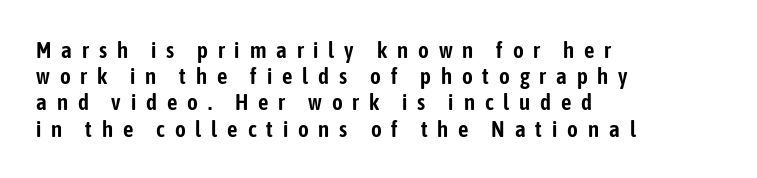
The setting favours the left margin, as ordinary paragraphs usually do. Rows of type sit shoulder to shoulder in the vertical direction. Bare-footed words on every line. Loose tracking; the words dissolve into strings of separated letters. Ordinary non-slanted type is in use.
